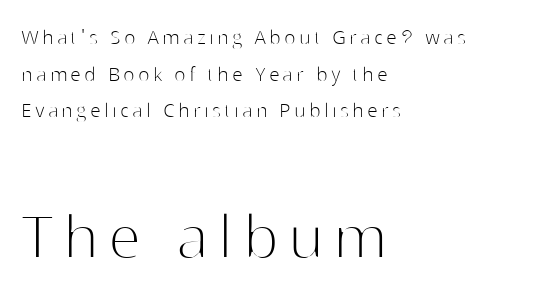
The image shows 73 px thin sans-serif type, upright; set left-aligned, normal line spacing (1.53x), not underlined; the second (bottom) block is 3.04x larger; high stroke contrast and a medium x-height.
